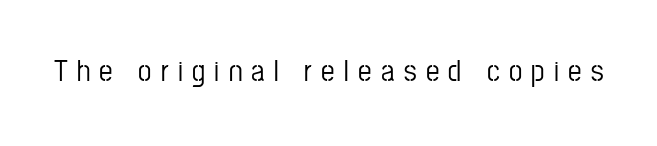
This rendering employs a face without finishing strokes, i.e., a sans-serif. The axis of the letterforms is exactly vertical. There is plenty of visible air inserted between adjacent glyphs. Nobody drew a line under any word here. Proportional: the letters do not fall into vertical columns.
